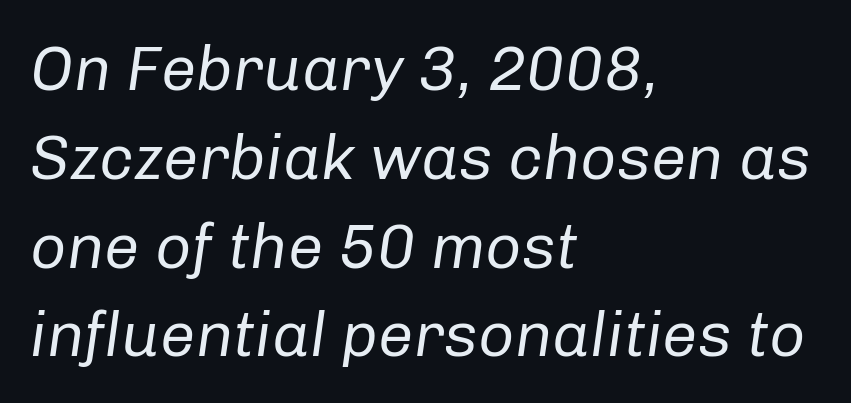
The image shows 63 px regular-weight type, italic (leaning right); set left-aligned, normal line spacing (1.41x), normal letter spacing, not underlined; low stroke contrast and a medium x-height.
